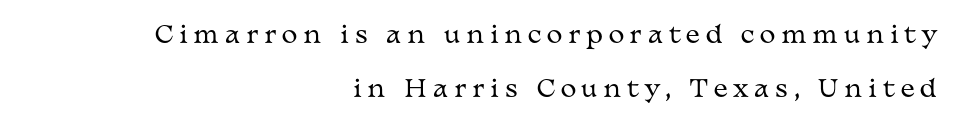
Students, note that the glyphs here are deliberately spaced far apart. Right-aligned paragraph, ragged on the left. Notice how the stems are strictly vertical — no italics here. Words float on clear page, feet unadorned. The lines are spread far apart with generous leading. Heaviness? Minimal to ordinary, like unemphasized prose.
